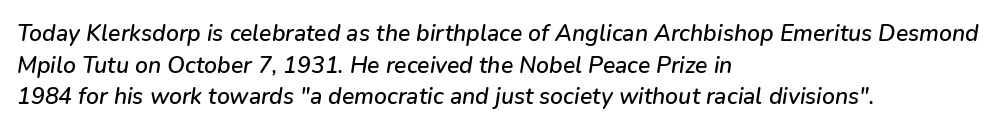
The image shows 23 px text type, italic (leaning right); set left-aligned, normal line spacing (1.37x), normal letter spacing, not underlined.
